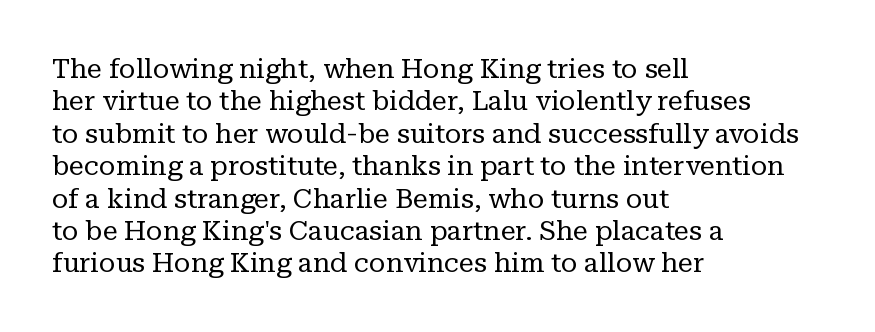
The image shows 27 px text type, upright; set left-aligned, line spacing 1.2x, normal letter spacing, not underlined.
